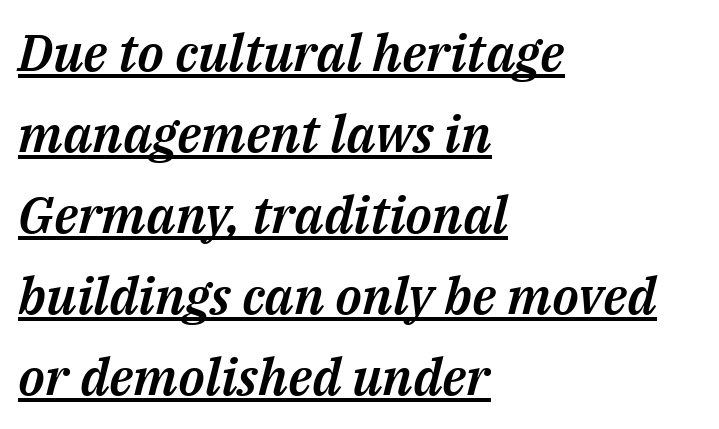
{"italic": "yes", "lean": "right", "slant_degrees": 14, "width": "normal", "stroke_contrast": "medium", "x_height": "medium", "monospaced": "no", "underline": "yes", "align": "left", "line_spacing": "normal", "line_spacing_ratio": 1.59, "letter_spacing": "normal", "letter_spacing_em": 0.0, "glyph_px": 51}
